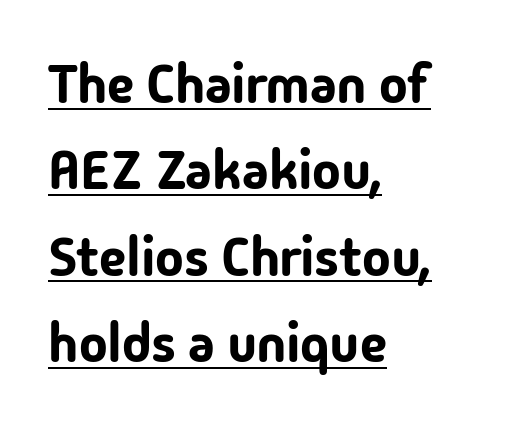
Q: Is the text italic (slanted)? A: No, it is upright.
Q: Is the typeface a serif or a sans-serif typeface? A: Sans-serif.
Q: Is the text underlined? A: Yes.
Q: How is the paragraph aligned? A: Left-aligned.
Q: Is the spacing between letters normal or unusually wide? A: Normal.
Q: Is the spacing between lines tight, normal or loose? A: Normal.
Q: Width (condensed, normal, or wide)? A: Normal.
Q: Stroke contrast? A: Low.
Q: x-height? A: Medium.
Q: Monospaced? A: No.
